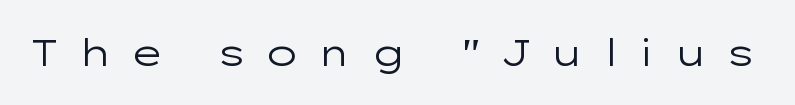
{"serif": "no", "italic": "no", "bold": "no", "weight": "regular", "width": "wide", "stroke_contrast": "low", "x_height": "medium", "monospaced": "no", "underline": "no", "letter_spacing": "wide", "letter_spacing_em": 0.47, "glyph_px": 37}
